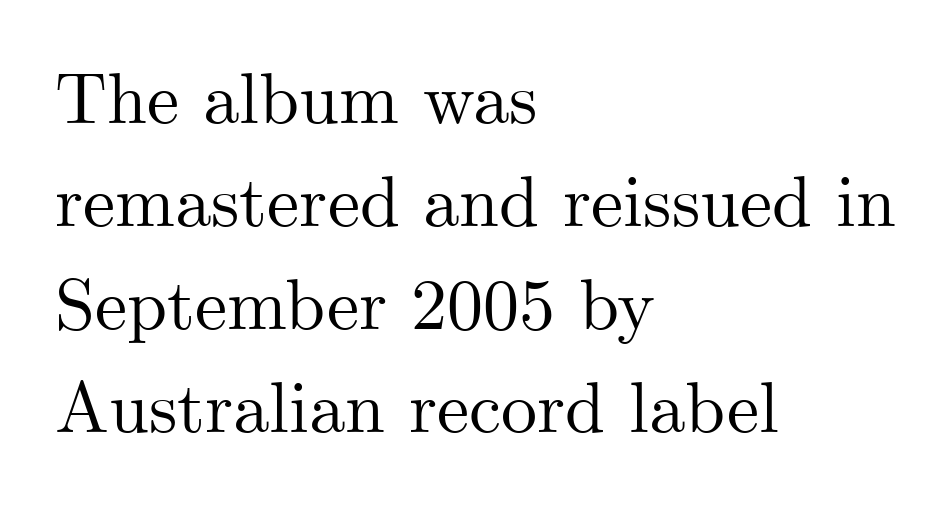
The image shows 72 px serif type, upright; set left-aligned, normal line spacing (1.43x), normal letter spacing, not underlined; medium stroke contrast and a small x-height.
